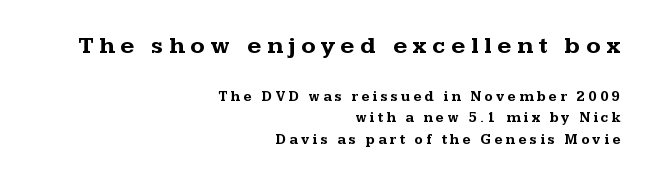
The image shows 24 px bold type, upright; set right-aligned, normal line spacing (1.56x), unusually wide letter spacing (+0.23 em), not underlined; the first (top) block is 1.71x larger.
